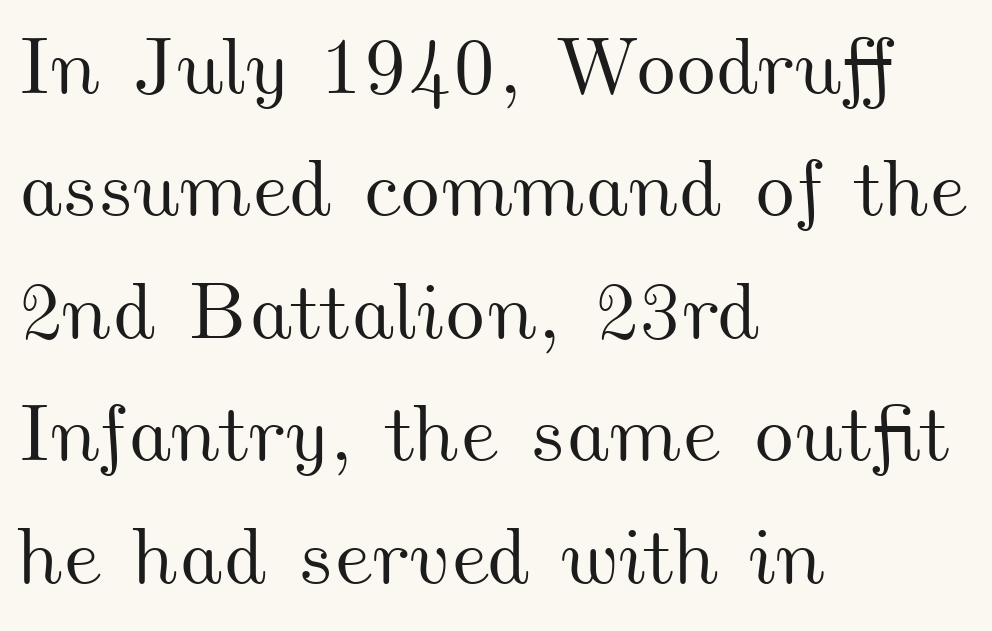
Words appear dense and cohesive because spacing is normal. These lines stack with their left ends in a neat column. Students, observe: this is what conventionally led text looks like. Looks like regular typesetting: each glyph gets only the width it needs. Decoration check: the copy has no underline.
